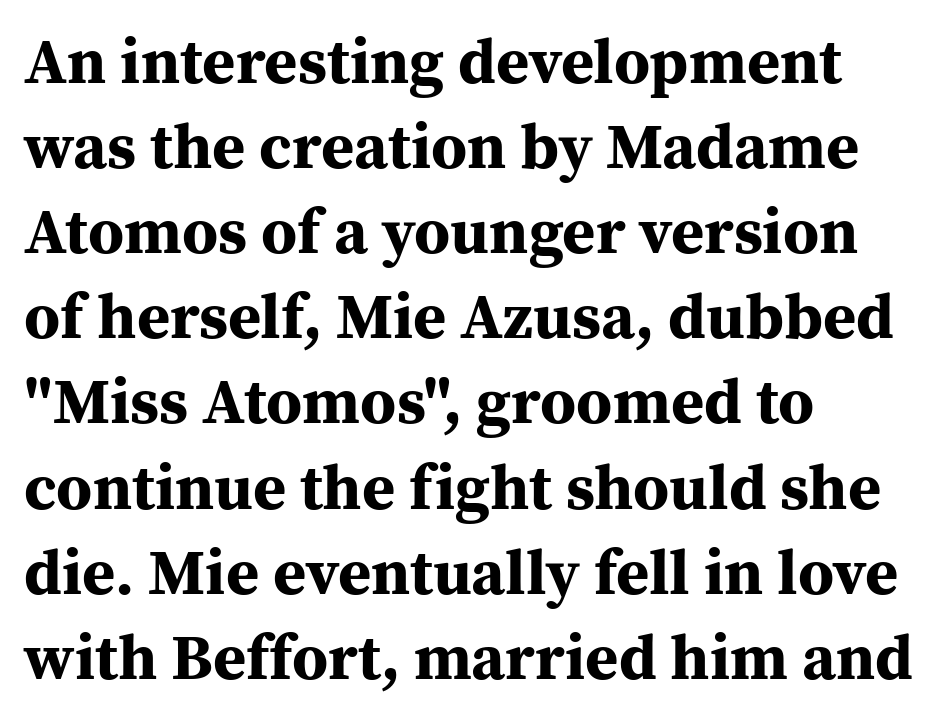
Is there any slant? The stems are plumb. Does the weight exceed regular? Yes, all the way to bold. Lines of text with bare space underneath. Left-aligned paragraph, ragged on the right. Think of a printed novel: that variable character pitch is what you see here.
